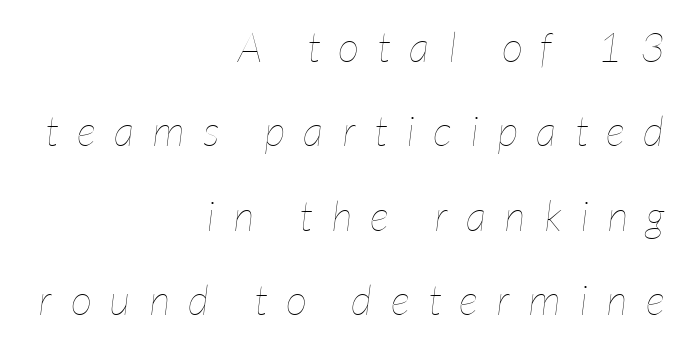
Q: Is the text bold? A: No.
Q: Is the text italic (slanted)? A: Yes, it leans right by about 7 degrees.
Q: Is the text underlined? A: No.
Q: How is the paragraph aligned? A: Right-aligned.
Q: Is the spacing between letters normal or unusually wide? A: Unusually wide.
Q: Is the spacing between lines tight, normal or loose? A: Loose.
Q: Width (condensed, normal, or wide)? A: Condensed.
Q: Stroke contrast? A: Low.
Q: x-height? A: Medium.
Q: Monospaced? A: No.
